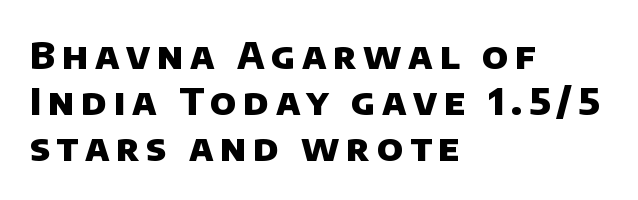
Horizontally, the lines are justified to the leading edge only. Note the varied advance widths — an 'i' is clearly narrower than an 'm'. A typesetter would label this face a sans. The foot of each line stays bare and open. Its strokes are broad and dark, the hallmark of bold type.
